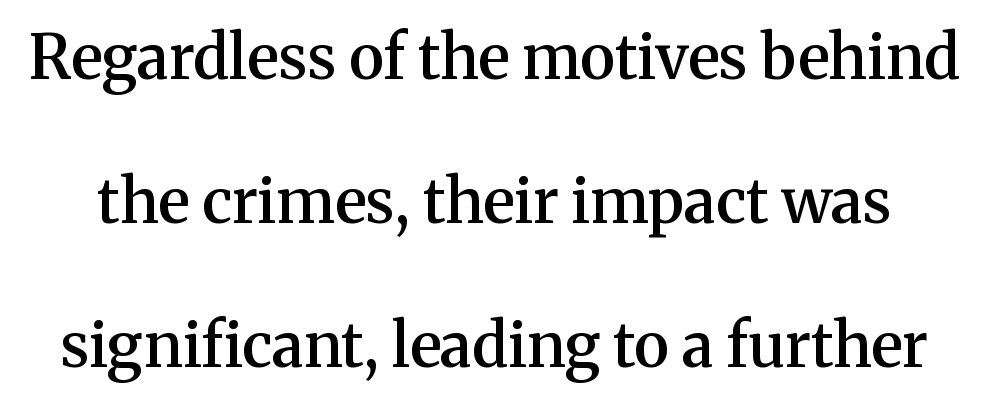
Q: Is the text bold? A: Semi-bold.
Q: Is the text italic (slanted)? A: No, it is upright.
Q: Is the typeface a serif or a sans-serif typeface? A: Serif.
Q: Is the text underlined? A: No.
Q: Is the spacing between letters normal or unusually wide? A: Normal.
Q: Is the spacing between lines tight, normal or loose? A: Loose.
Q: Width (condensed, normal, or wide)? A: Normal.
Q: Stroke contrast? A: Medium.
Q: x-height? A: Medium.
Q: Monospaced? A: No.
